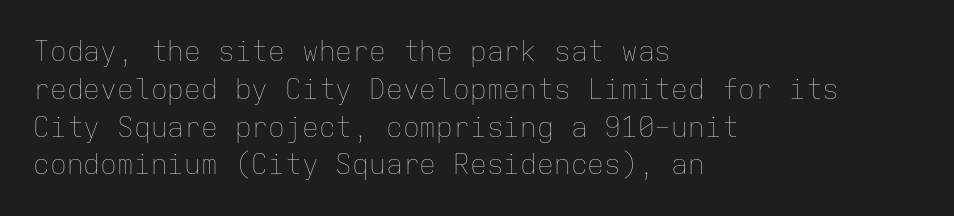
The image shows 28 px thin type, upright, monospaced; set left-aligned, normal line spacing (1.35x), normal letter spacing, not underlined; low stroke contrast and a medium x-height.
